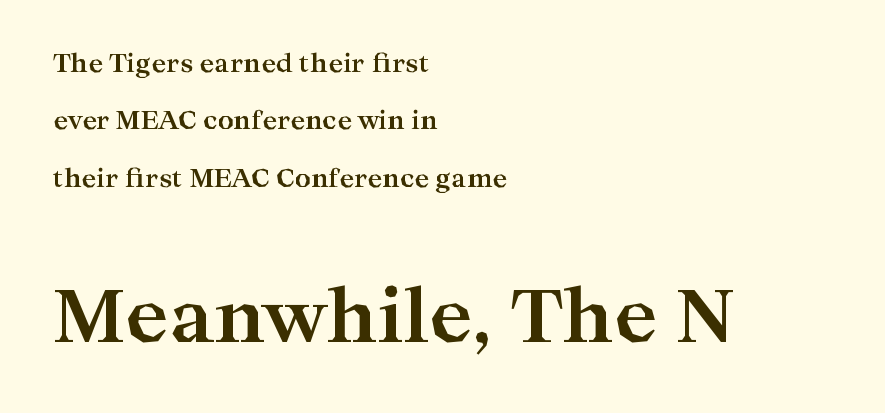
Q: Is the text bold? A: Yes.
Q: Is the text italic (slanted)? A: No, it is upright.
Q: Is the typeface a serif or a sans-serif typeface? A: Serif.
Q: Is the text underlined? A: No.
Q: How is the paragraph aligned? A: Left-aligned.
Q: Is the spacing between letters normal or unusually wide? A: Normal.
Q: Is the spacing between lines tight, normal or loose? A: Loose.
Q: Which block of text is set in a larger size, the first (top) or the second (bottom)? A: The second (bottom) one.
Q: Width (condensed, normal, or wide)? A: Wide.
Q: Stroke contrast? A: High.
Q: x-height? A: Medium.
Q: Monospaced? A: No.
